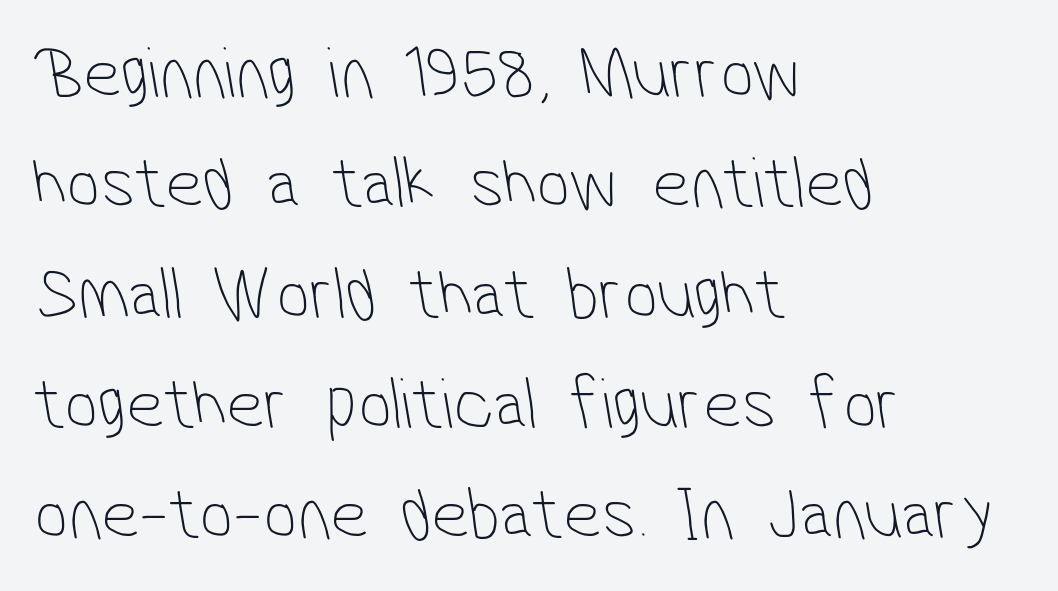
Honestly, the letter spacing is just normal — you wouldn't notice it. The passage shown is typed in a proportional face where columns would drift. No word sits above an underline. The line-height multiplier appears to be the usual default. Typographically, this falls in the sans-serif category.
